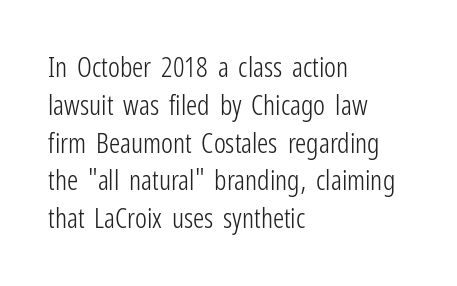
Q: Is the text bold? A: No.
Q: Is the text italic (slanted)? A: No, it is upright.
Q: Is the typeface a serif or a sans-serif typeface? A: Sans-serif.
Q: Is the text underlined? A: No.
Q: How is the paragraph aligned? A: Left-aligned.
Q: Is the spacing between letters normal or unusually wide? A: Normal.
Q: Is the spacing between lines tight, normal or loose? A: Normal.
Q: Width (condensed, normal, or wide)? A: Condensed.
Q: Stroke contrast? A: Low.
Q: x-height? A: Medium.
Q: Monospaced? A: No.
